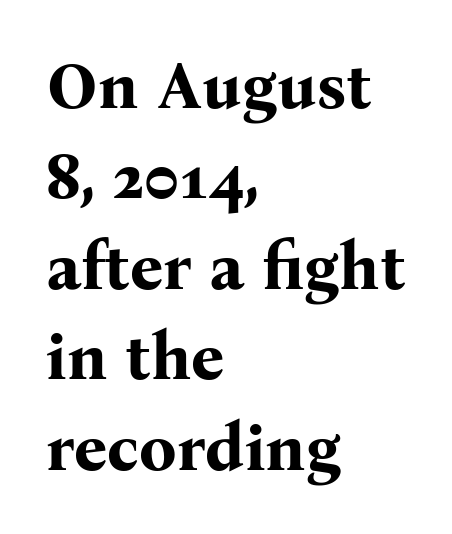
Q: Is the text bold? A: Yes.
Q: Is the text italic (slanted)? A: No, it is upright.
Q: Is the typeface a serif or a sans-serif typeface? A: Serif.
Q: Is the text underlined? A: No.
Q: How is the paragraph aligned? A: Left-aligned.
Q: Is the spacing between letters normal or unusually wide? A: Normal.
Q: Is the spacing between lines tight, normal or loose? A: Normal.
Q: Width (condensed, normal, or wide)? A: Normal.
Q: Stroke contrast? A: Medium.
Q: x-height? A: Medium.
Q: Monospaced? A: No.
